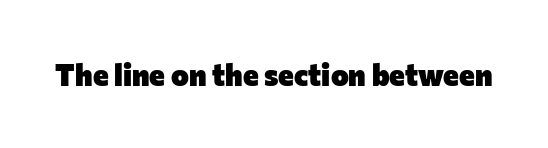
{"serif": "no", "italic": "no", "bold": "yes", "weight": "heavy", "width": "normal", "stroke_contrast": "low", "x_height": "medium", "monospaced": "no", "underline": "no", "letter_spacing": "normal", "letter_spacing_em": 0.0, "glyph_px": 30}
